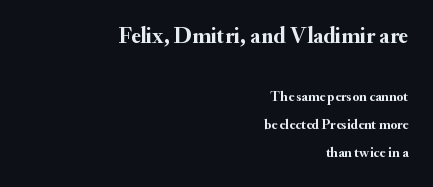
{"italic": "no", "bold": "yes", "underline": "no", "align": "right", "line_spacing": "loose", "line_spacing_ratio": 2.02, "letter_spacing": "normal", "letter_spacing_em": 0.0, "larger_block": "first", "size_ratio": 1.64, "glyph_px": 23}
